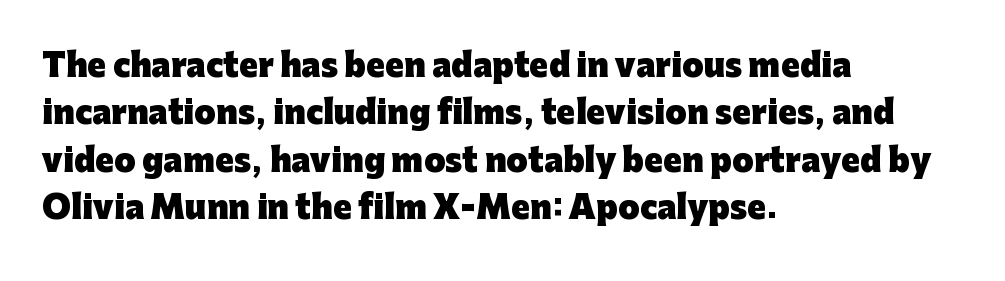
Notice how thick the strokes are: this is what a full bold looks like. How are the letters spaced? Ordinarily, with no added tracking. A roman cut, with each character standing at attention. Reading down the column, the eye jumps a familiar distance to each next line.
